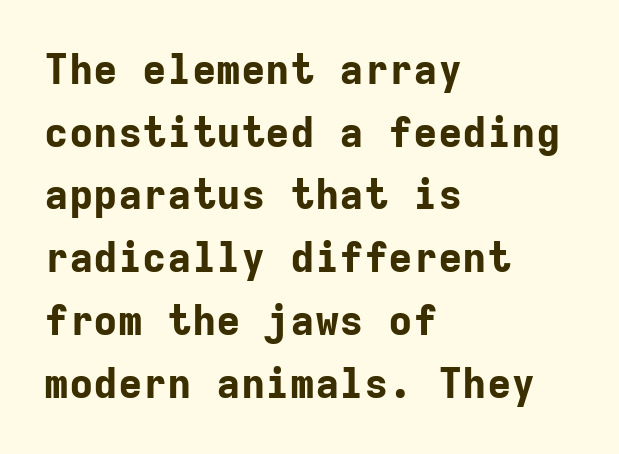
The passage shown is emphatically bold. The passage shown has conventional tracking throughout. These lines stack with their left ends in a neat column. The letters stand straight up with perfectly vertical stems.
